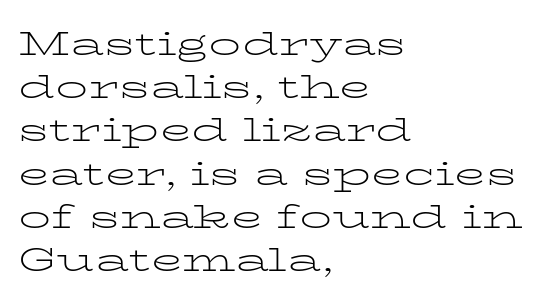
{"serif": "yes", "italic": "no", "bold": "no", "weight": "light", "width": "wide", "stroke_contrast": "low", "x_height": "medium", "monospaced": "no", "underline": "no", "align": "left", "line_spacing": "normal", "line_spacing_ratio": 1.35, "letter_spacing": "normal", "letter_spacing_em": 0.0, "glyph_px": 32}
